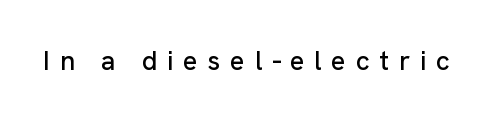
Q: Is the text italic (slanted)? A: No, it is upright.
Q: Is the text underlined? A: No.
Q: Is the spacing between letters normal or unusually wide? A: Unusually wide.
